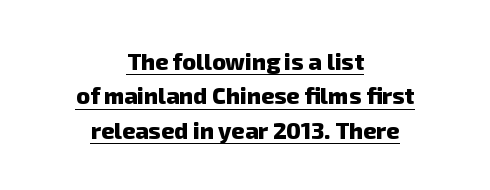
Q: Is the text bold? A: Yes.
Q: Is the text underlined? A: Yes.
Q: How is the paragraph aligned? A: Centered.
Q: Is the spacing between letters normal or unusually wide? A: Normal.
Q: Is the spacing between lines tight, normal or loose? A: Normal.
